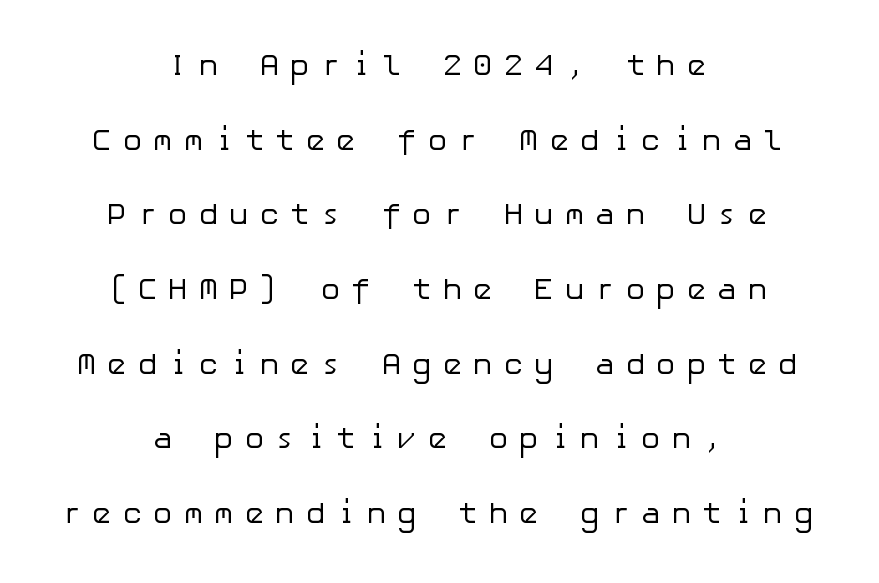
Q: Is the text bold? A: No.
Q: Is the text italic (slanted)? A: No, it is upright.
Q: Is the typeface a serif or a sans-serif typeface? A: Sans-serif.
Q: Is the text underlined? A: No.
Q: How is the paragraph aligned? A: Centered.
Q: Is the spacing between letters normal or unusually wide? A: Unusually wide.
Q: Is the spacing between lines tight, normal or loose? A: Loose.
Q: Width (condensed, normal, or wide)? A: Normal.
Q: Stroke contrast? A: Low.
Q: x-height? A: Medium.
